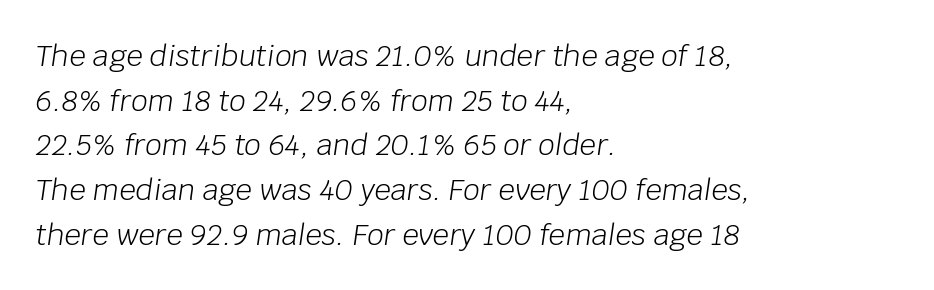
The image shows 29 px light type, italic (leaning right); set left-aligned, normal line spacing (1.54x), normal letter spacing, not underlined; low stroke contrast and a large x-height.
